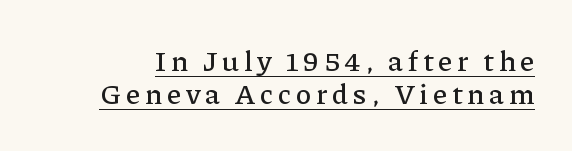
Q: Is the text italic (slanted)? A: No, it is upright.
Q: Is the typeface a serif or a sans-serif typeface? A: Serif.
Q: Is the text underlined? A: Yes.
Q: Is the spacing between lines tight, normal or loose? A: Tight.
Q: Width (condensed, normal, or wide)? A: Normal.
Q: Stroke contrast? A: Low.
Q: x-height? A: Medium.
Q: Monospaced? A: No.
